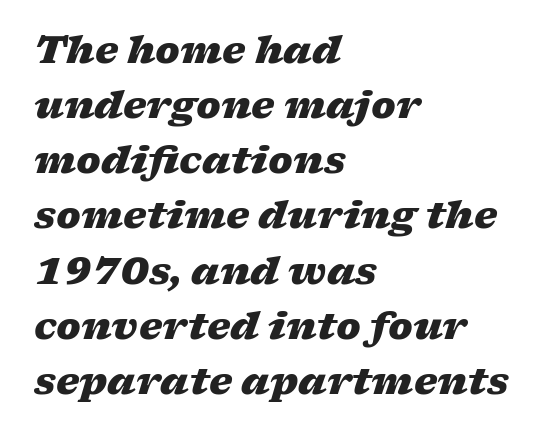
Q: Is the text bold? A: Yes.
Q: Is the text italic (slanted)? A: Yes, it leans right by about 17 degrees.
Q: Is the text underlined? A: No.
Q: How is the paragraph aligned? A: Left-aligned.
Q: Is the spacing between letters normal or unusually wide? A: Normal.
Q: Is the spacing between lines tight, normal or loose? A: Normal.
Q: Width (condensed, normal, or wide)? A: Wide.
Q: Stroke contrast? A: Low.
Q: x-height? A: Medium.
Q: Monospaced? A: No.
